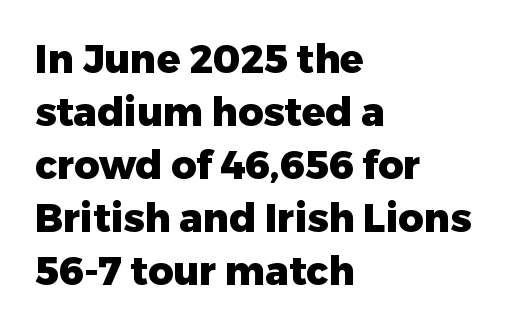
Q: Is the text bold? A: Yes.
Q: Is the text italic (slanted)? A: No, it is upright.
Q: Is the typeface a serif or a sans-serif typeface? A: Sans-serif.
Q: Is the text underlined? A: No.
Q: How is the paragraph aligned? A: Left-aligned.
Q: Is the spacing between letters normal or unusually wide? A: Normal.
Q: Is the spacing between lines tight, normal or loose? A: Normal.
Q: Width (condensed, normal, or wide)? A: Normal.
Q: Stroke contrast? A: Low.
Q: x-height? A: Medium.
Q: Monospaced? A: No.
